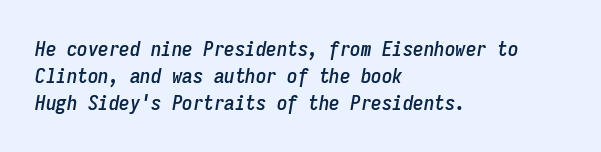
{"italic": "yes", "lean": "right", "slant_degrees": 9, "underline": "no", "align": "left", "line_spacing": "normal", "line_spacing_ratio": 1.29, "letter_spacing": "normal", "letter_spacing_em": 0.0, "glyph_px": 21}
